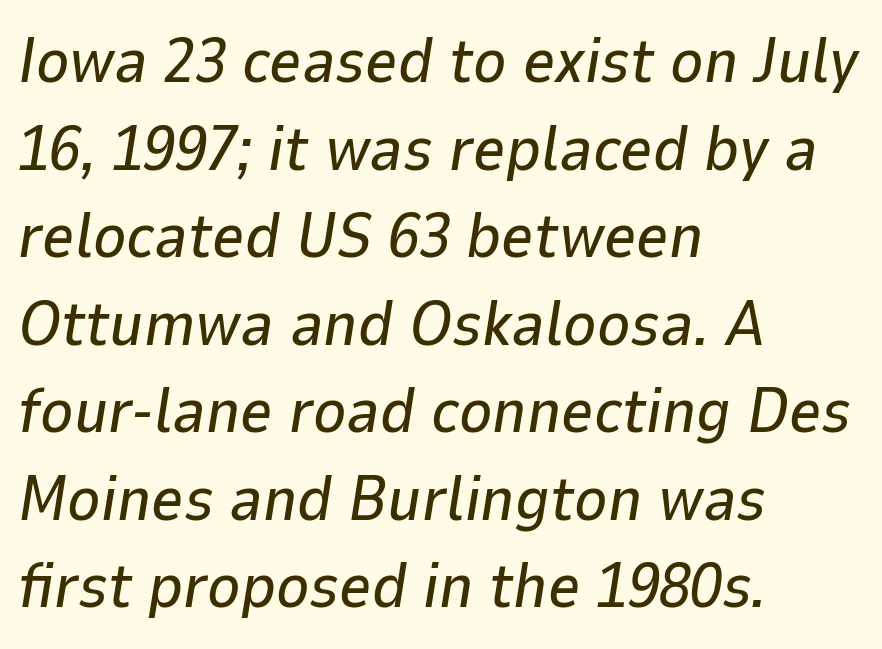
{"italic": "yes", "lean": "right", "slant_degrees": 9, "width": "normal", "stroke_contrast": "low", "x_height": "medium", "monospaced": "no", "underline": "no", "align": "left", "line_spacing": "normal", "line_spacing_ratio": 1.39, "letter_spacing": "normal", "letter_spacing_em": 0.0, "glyph_px": 63}
